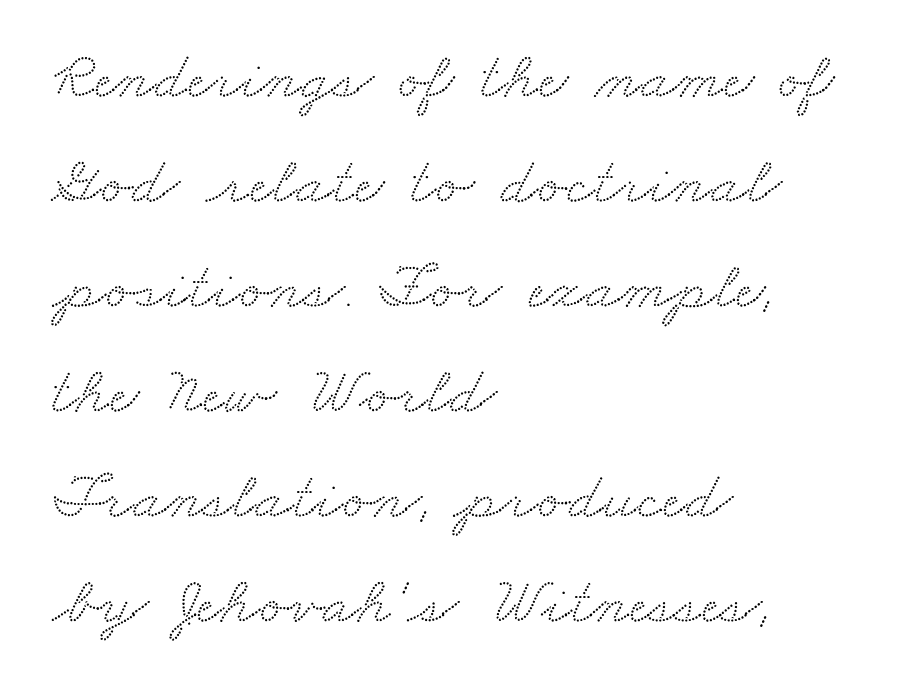
Q: Is the typeface a serif or a sans-serif typeface? A: Serif.
Q: Is the text underlined? A: No.
Q: How is the paragraph aligned? A: Left-aligned.
Q: Is the spacing between letters normal or unusually wide? A: Normal.
Q: Is the spacing between lines tight, normal or loose? A: Normal.
Q: Width (condensed, normal, or wide)? A: Wide.
Q: Stroke contrast? A: Medium.
Q: x-height? A: Small.
Q: Monospaced? A: No.
